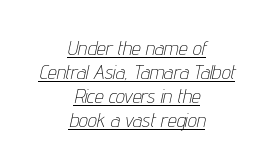
Observe the ordinary spacing: letters are neighbours, not strangers. The words here are underlined. Quick note: italic. Summary of weight: not heavy and not bold.
